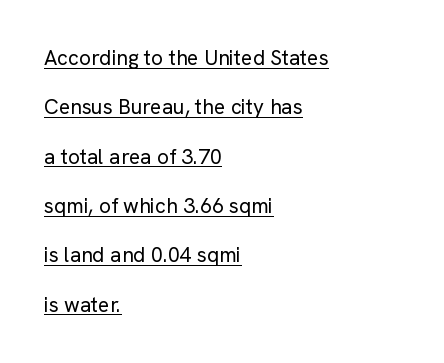
{"italic": "no", "bold": "no", "underline": "yes", "align": "left", "line_spacing": "loose", "line_spacing_ratio": 2.35, "letter_spacing": "normal", "letter_spacing_em": 0.0, "glyph_px": 21}
